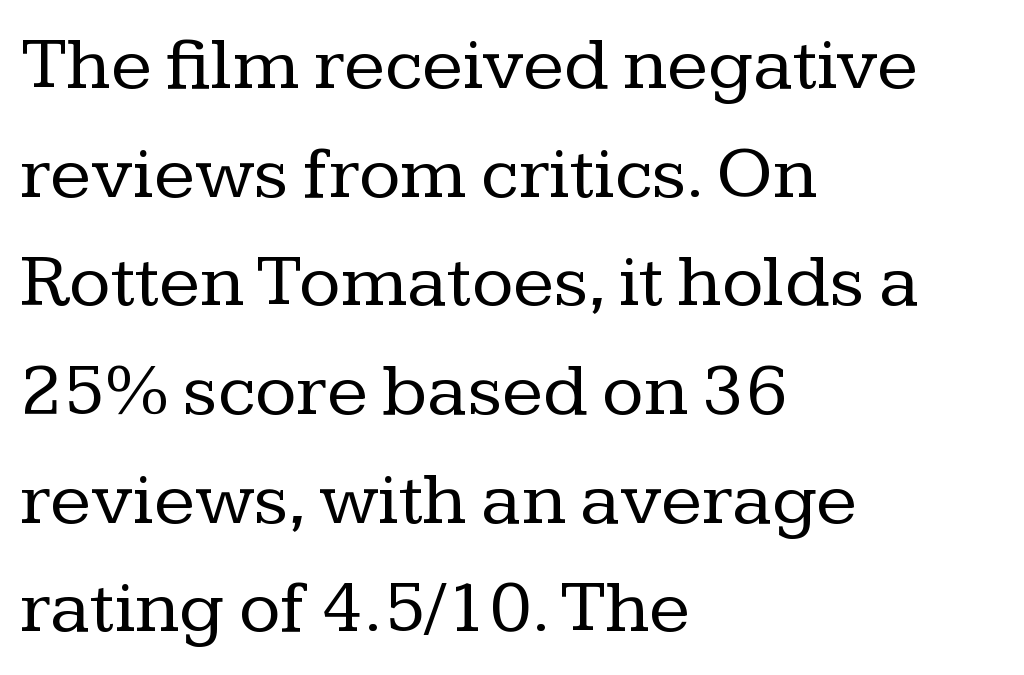
Q: Is the text bold? A: No.
Q: Is the text italic (slanted)? A: No, it is upright.
Q: Is the typeface a serif or a sans-serif typeface? A: Serif.
Q: Is the text underlined? A: No.
Q: How is the paragraph aligned? A: Left-aligned.
Q: Is the spacing between letters normal or unusually wide? A: Normal.
Q: Is the spacing between lines tight, normal or loose? A: Normal.
Q: Width (condensed, normal, or wide)? A: Normal.
Q: Stroke contrast? A: Low.
Q: x-height? A: Medium.
Q: Monospaced? A: No.
